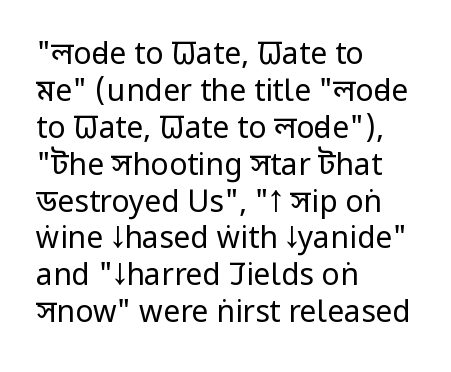
{"serif": "no", "italic": "no", "bold": "no", "weight": "regular", "width": "condensed", "stroke_contrast": "low", "x_height": "large", "monospaced": "no", "underline": "no", "align": "left", "line_spacing_ratio": 1.23, "letter_spacing": "normal", "letter_spacing_em": 0.0, "glyph_px": 30}
